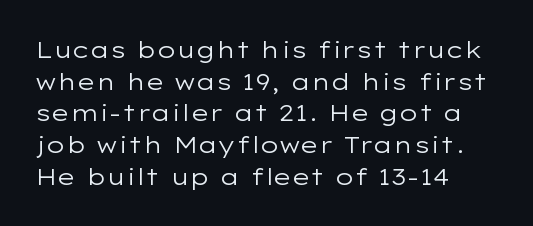
The image shows 23 px text type, upright; set left-aligned, normal line spacing (1.38x), normal letter spacing, not underlined.
